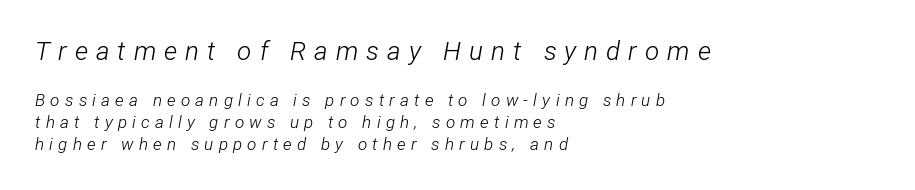
Q: Is the text bold? A: No.
Q: Is the text italic (slanted)? A: Yes, it leans right by about 12 degrees.
Q: Is the text underlined? A: No.
Q: How is the paragraph aligned? A: Left-aligned.
Q: Is the spacing between letters normal or unusually wide? A: Unusually wide.
Q: Is the spacing between lines tight, normal or loose? A: Normal.
Q: Which block of text is set in a larger size, the first (top) or the second (bottom)? A: The first (top) one.
